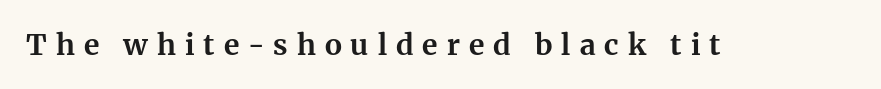
Underline: absent. Characters follow at a spacing far wider than the type designer built in. Note the varied advance widths — an 'i' is clearly narrower than an 'm'. Vertical strokes here are truly vertical. The type family on display is of the serif kind. This is heavy type, rendered in bold.
